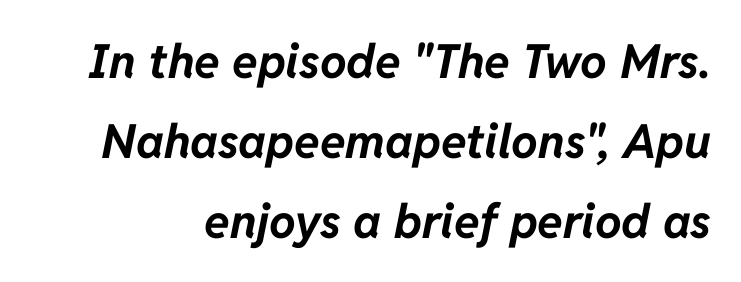
The face used here has the dense, thick strokes of a bold. Summary of vertical rhythm: regular, with standard interline spacing. The tracking reads as untouched default to a designer's eye. Descenders are the only things crossing below the line. The glyphs look as if they've been sheared to an angle. A typesetter would call this proportional, since set widths differ per character.
